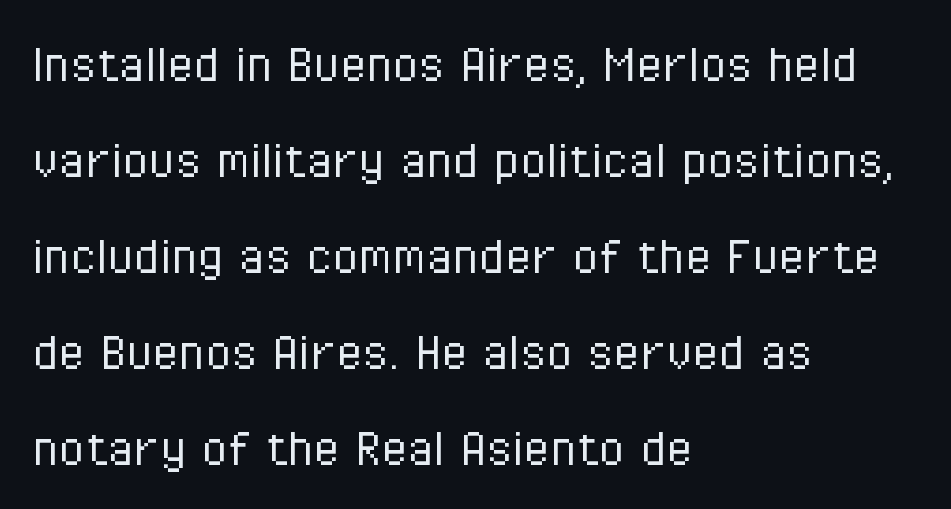
Q: Is the text bold? A: No.
Q: Is the text italic (slanted)? A: No, it is upright.
Q: Is the typeface a serif or a sans-serif typeface? A: Sans-serif.
Q: Is the text underlined? A: No.
Q: How is the paragraph aligned? A: Left-aligned.
Q: Is the spacing between letters normal or unusually wide? A: Normal.
Q: Is the spacing between lines tight, normal or loose? A: Normal.
Q: Width (condensed, normal, or wide)? A: Condensed.
Q: Stroke contrast? A: Low.
Q: x-height? A: Medium.
Q: Monospaced? A: No.
